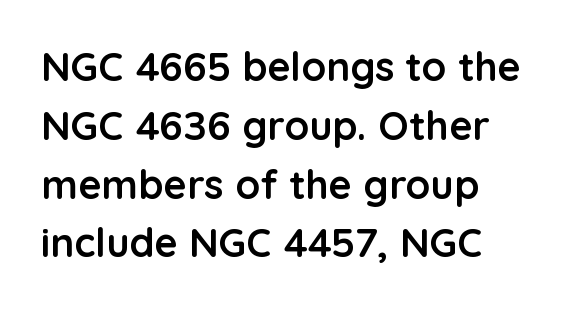
Q: Is the text bold? A: Yes.
Q: Is the text italic (slanted)? A: No, it is upright.
Q: Is the typeface a serif or a sans-serif typeface? A: Sans-serif.
Q: Is the text underlined? A: No.
Q: How is the paragraph aligned? A: Left-aligned.
Q: Is the spacing between letters normal or unusually wide? A: Normal.
Q: Is the spacing between lines tight, normal or loose? A: Normal.
Q: Width (condensed, normal, or wide)? A: Normal.
Q: Stroke contrast? A: Low.
Q: x-height? A: Medium.
Q: Monospaced? A: No.
